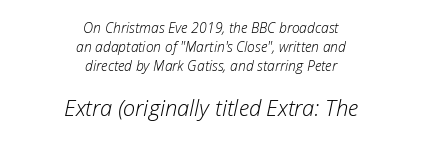
Compare the two chunks: the lower has the greater cap height. The passage shown stacks its lines at a standard gap. Stems and bowls with no extra thickness — not bold. Tall strokes in this sample are angled rather than plumb. Bare-footed words on every line.
